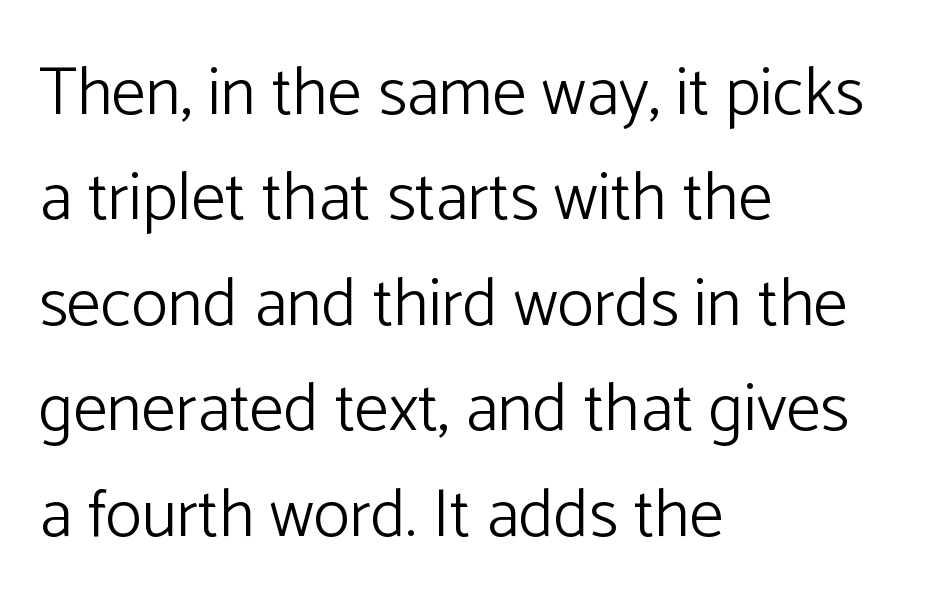
Typographically, this falls in the sans-serif category. This sample has the flowing, uneven cadence of proportional lettering. Has an underline been added? It has not. Heaviness? Minimal to ordinary, like unemphasized prose.
